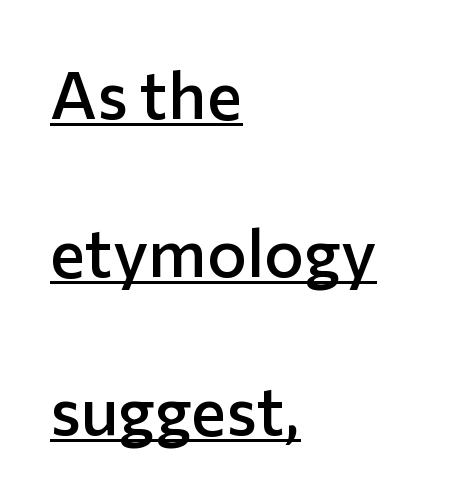
This rendering employs a face without finishing strokes, i.e., a sans-serif. Each line of the rendering has a horizontal stroke beneath the glyphs. Posture: upright roman. Does the weight exceed regular? Yes, but only to semibold. Spacing verdict: proportional, widths tailored to each character. The passage shown has conventional tracking throughout.
